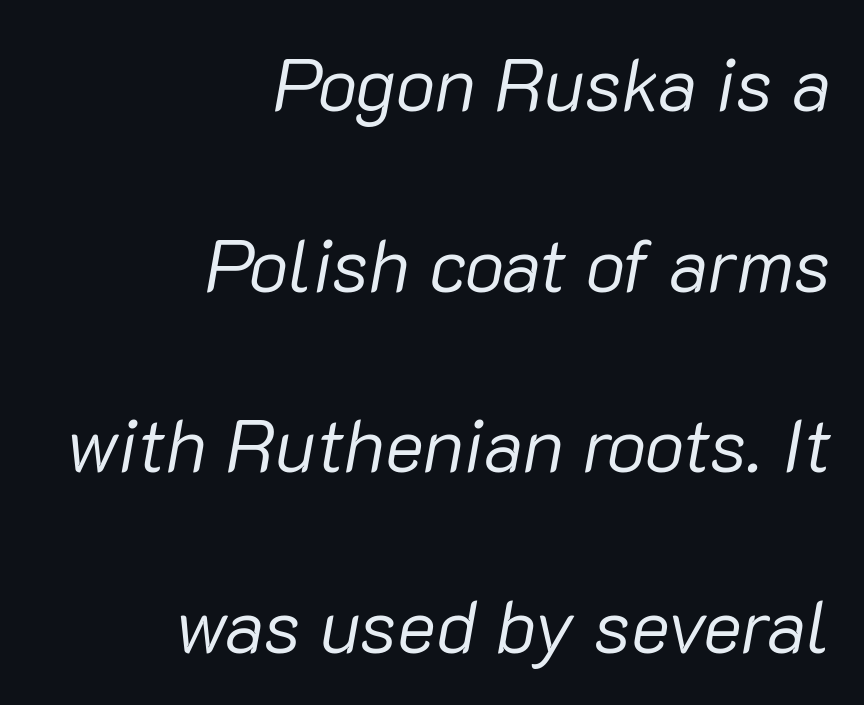
{"italic": "yes", "lean": "right", "slant_degrees": 10, "bold": "no", "weight": "regular", "width": "normal", "stroke_contrast": "low", "x_height": "medium", "monospaced": "no", "underline": "no", "align": "right", "line_spacing": "loose", "line_spacing_ratio": 2.44, "letter_spacing": "normal", "letter_spacing_em": 0.0, "glyph_px": 74}
